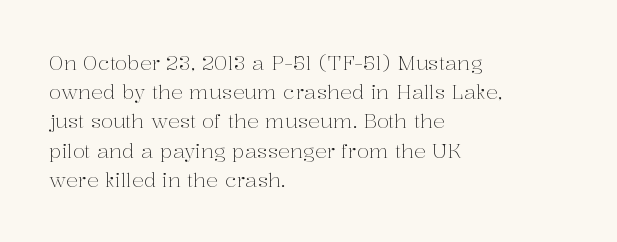
Q: Is the text bold? A: No.
Q: Is the text italic (slanted)? A: No, it is upright.
Q: Is the text underlined? A: No.
Q: How is the paragraph aligned? A: Left-aligned.
Q: Is the spacing between letters normal or unusually wide? A: Normal.
Q: Is the spacing between lines tight, normal or loose? A: Normal.
